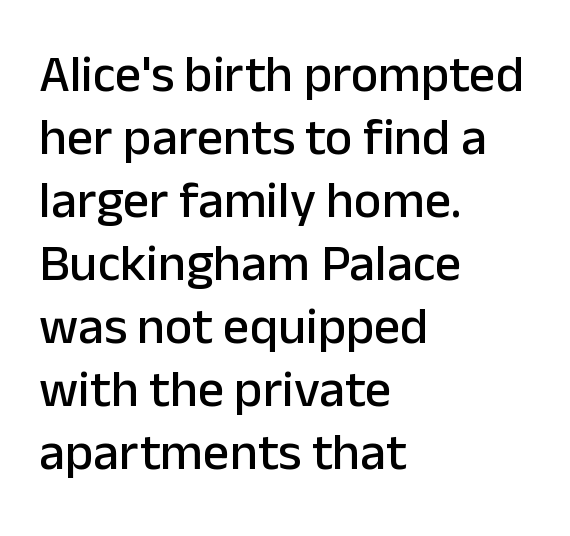
The image shows 52 px sans-serif type, upright; set left-aligned, line spacing 1.21x, normal letter spacing, not underlined; low stroke contrast and a medium x-height.
